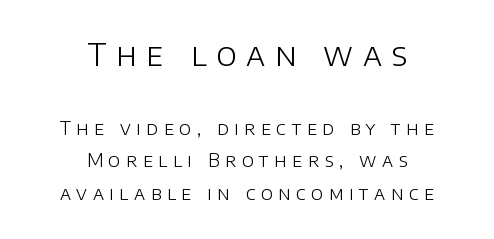
{"serif": "no", "italic": "no", "bold": "no", "weight": "light", "width": "normal", "stroke_contrast": "low", "x_height": "large", "monospaced": "no", "underline": "no", "align": "center", "line_spacing_ratio": 1.83, "letter_spacing": "wide", "letter_spacing_em": 0.31, "larger_block": "first", "size_ratio": 1.72, "glyph_px": 31}
